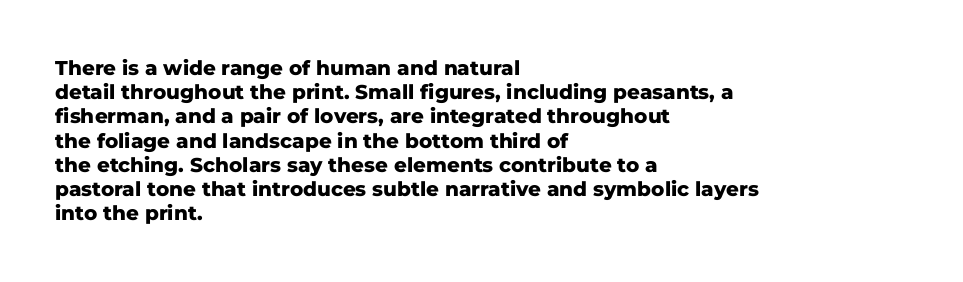
{"italic": "no", "bold": "yes", "underline": "no", "align": "left", "line_spacing_ratio": 1.21, "letter_spacing": "normal", "letter_spacing_em": 0.0, "glyph_px": 20}
